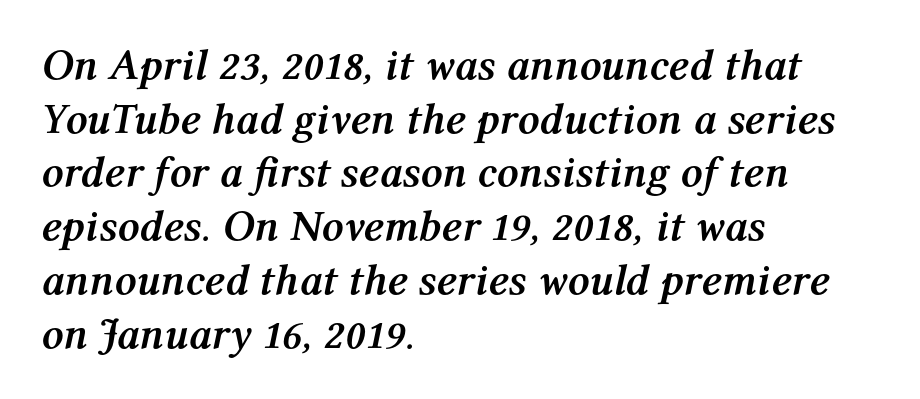
The rendering uses a bold face; every stroke is thick and dark. Short note: letters normally spaced. Slant detected: the letters are inclined. These lines are set flush left with a ragged right edge. Honestly, the row spacing looks completely unremarkable. The gap between lines stays unmarked.
